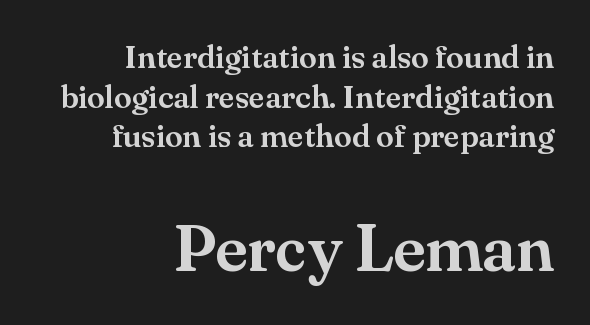
Reading top to bottom, the characters get bigger at the block break. Underlining? Definitely not there. The text block is weighted toward the right margin, trailing off unevenly leftward. The text was rendered using a seriffed face with decorative stroke endings. Look at the tracking — it's just the regular setting, nothing added. Characters remain perfectly vertical along every line.
